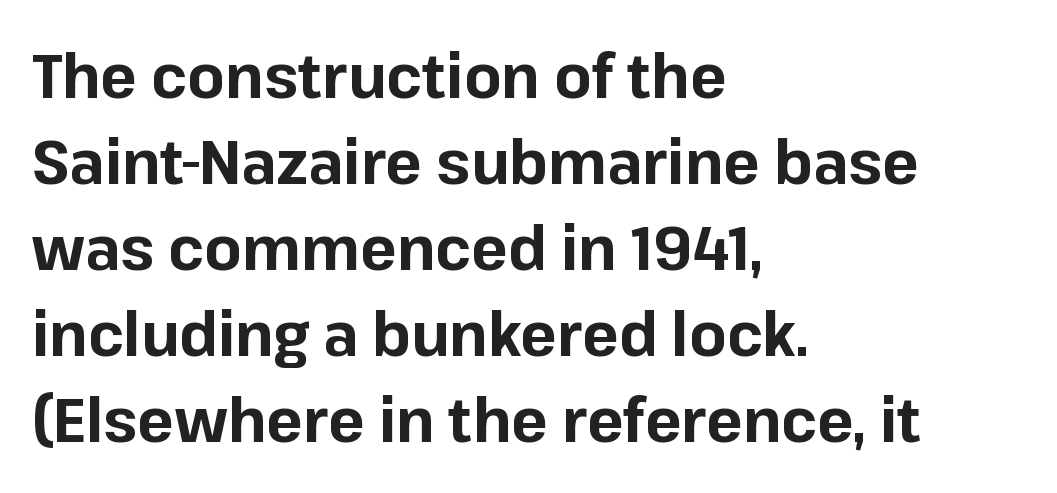
{"serif": "no", "italic": "no", "bold": "yes", "weight": "bold", "width": "normal", "stroke_contrast": "low", "x_height": "medium", "monospaced": "no", "underline": "no", "align": "left", "line_spacing": "normal", "line_spacing_ratio": 1.41, "letter_spacing": "normal", "letter_spacing_em": 0.0, "glyph_px": 61}
